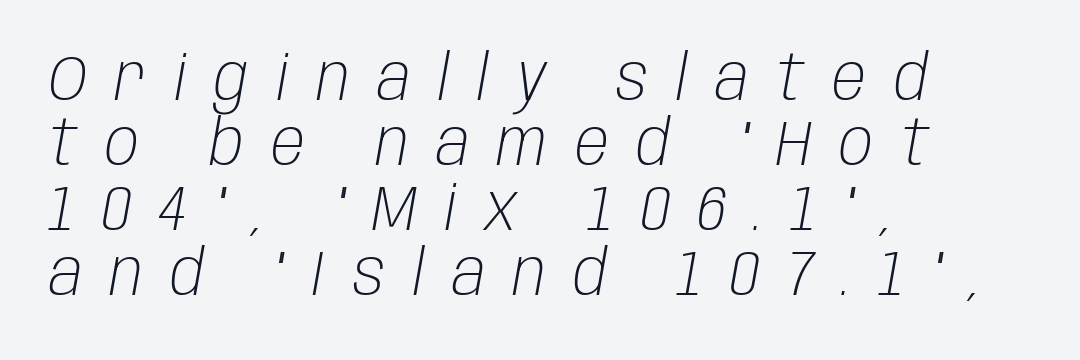
Q: Is the text bold? A: No.
Q: Is the text italic (slanted)? A: Yes, it leans right by about 10 degrees.
Q: Is the text underlined? A: No.
Q: How is the paragraph aligned? A: Left-aligned.
Q: Is the spacing between letters normal or unusually wide? A: Unusually wide.
Q: Is the spacing between lines tight, normal or loose? A: Tight.
Q: Width (condensed, normal, or wide)? A: Condensed.
Q: Stroke contrast? A: Low.
Q: x-height? A: Large.
Q: Monospaced? A: No.
